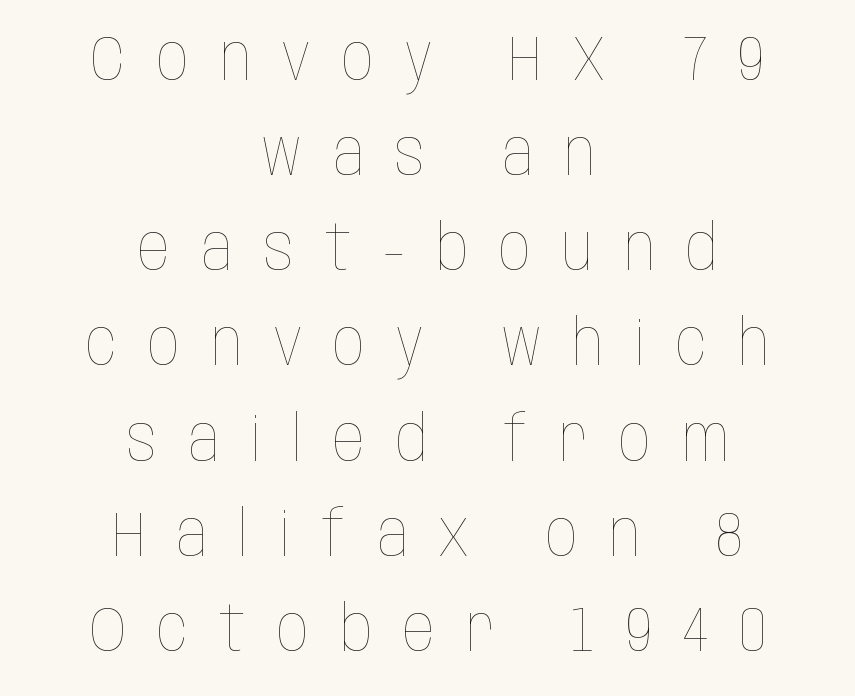
{"italic": "no", "bold": "no", "weight": "thin", "width": "condensed", "stroke_contrast": "low", "x_height": "large", "monospaced": "no", "underline": "no", "align": "center", "line_spacing": "normal", "line_spacing_ratio": 1.51, "letter_spacing": "wide", "letter_spacing_em": 0.49, "glyph_px": 63}
